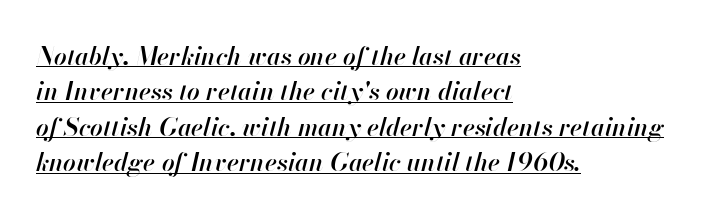
The image shows 25 px text type, italic (leaning right); set left-aligned, normal line spacing (1.42x), normal letter spacing, underlined.
